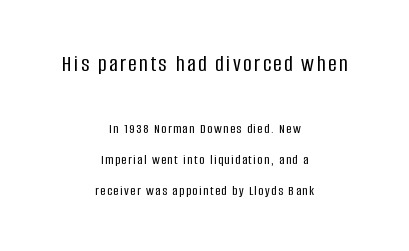
Q: Is the text italic (slanted)? A: No, it is upright.
Q: Is the text underlined? A: No.
Q: How is the paragraph aligned? A: Centered.
Q: Is the spacing between lines tight, normal or loose? A: Loose.
Q: Which block of text is set in a larger size, the first (top) or the second (bottom)? A: The first (top) one.
